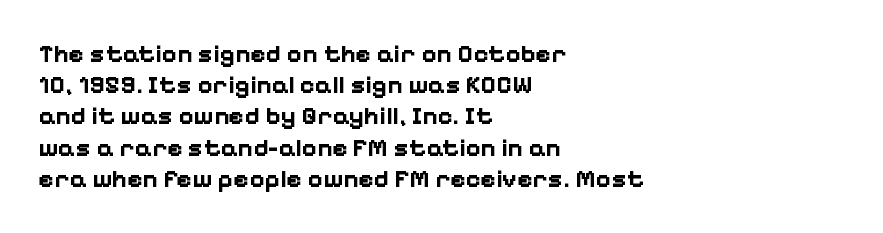
{"italic": "no", "bold": "yes", "underline": "no", "align": "left", "line_spacing_ratio": 1.2, "letter_spacing": "normal", "letter_spacing_em": 0.0, "glyph_px": 26}
